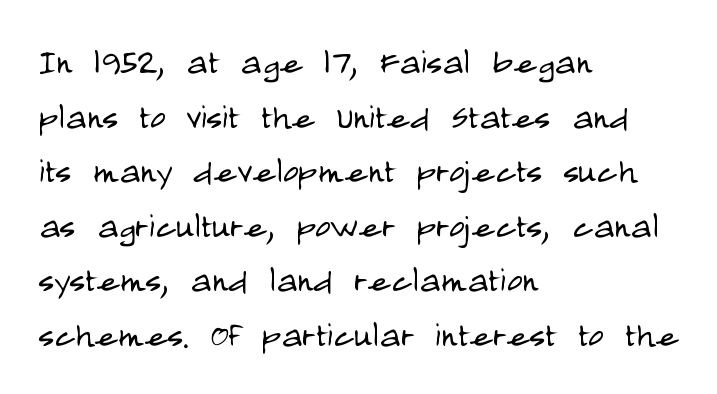
Underlining? Definitely not there. Here the designer chose a conventional face with non-uniform glyph widths. No extra tracking has been applied to these lines. Vertical spacing — default. The characters are drawn with everyday or finer stroke widths. Quick note: not italic, upright.
